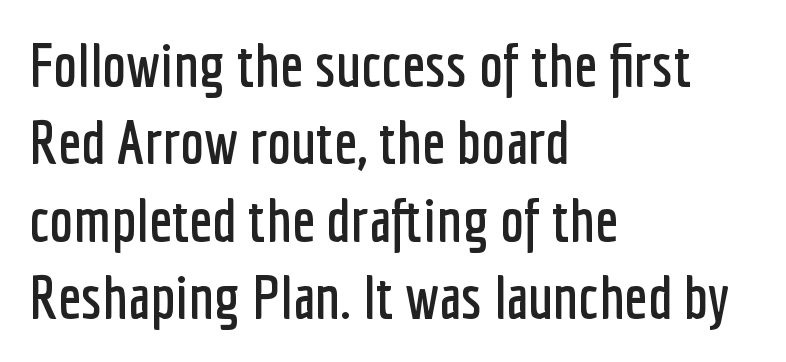
The image shows 61 px condensed sans-serif type, upright; set left-aligned, normal line spacing (1.27x), normal letter spacing, not underlined; low stroke contrast and a medium x-height.
